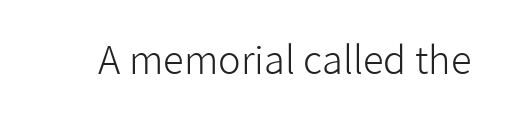
The image shows 38 px light sans-serif type, upright; set normal letter spacing, not underlined; low stroke contrast and a medium x-height.
